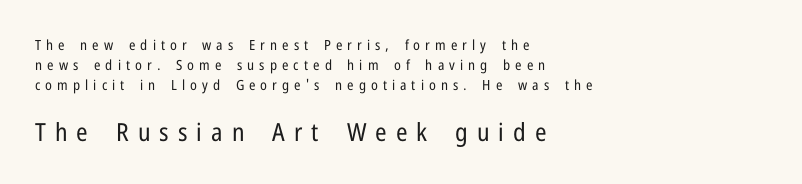
Q: Is the text bold? A: No.
Q: Is the text italic (slanted)? A: No, it is upright.
Q: Is the text underlined? A: No.
Q: How is the paragraph aligned? A: Left-aligned.
Q: Is the spacing between letters normal or unusually wide? A: Unusually wide.
Q: Is the spacing between lines tight, normal or loose? A: Normal.
Q: Which block of text is set in a larger size, the first (top) or the second (bottom)? A: The second (bottom) one.
